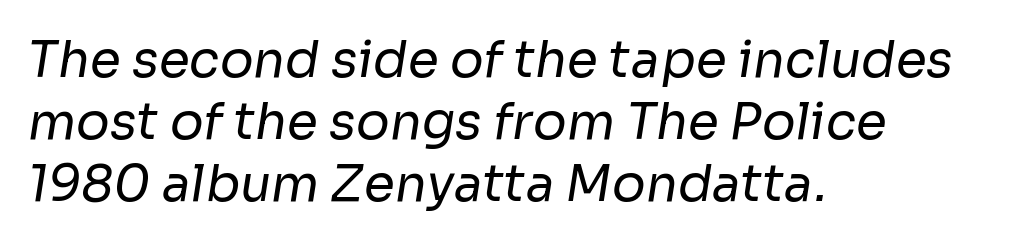
Q: Is the text bold? A: No.
Q: Is the typeface a serif or a sans-serif typeface? A: Sans-serif.
Q: Is the text underlined? A: No.
Q: How is the paragraph aligned? A: Left-aligned.
Q: Is the spacing between letters normal or unusually wide? A: Normal.
Q: Width (condensed, normal, or wide)? A: Normal.
Q: Stroke contrast? A: Low.
Q: x-height? A: Medium.
Q: Monospaced? A: No.
